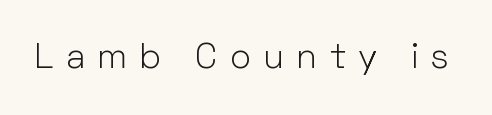
Italic? Not at all — the glyphs are vertical. Classification — sans serif. Look at the tracking — it's clearly loosened, letters drifting apart. The string is rendered with underlining switched off. The cut favours lightness, reaching ordinary text weight at its darkest.
